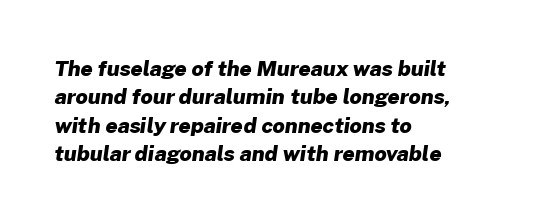
A typesetter would call this leading conventional body-copy spacing. Is the block centered? No — it sits flush against the left margin. Characters follow at the spacing the type designer built in. Strokes here are thick enough to call this a true bold. The foot of each line stays bare and open.
